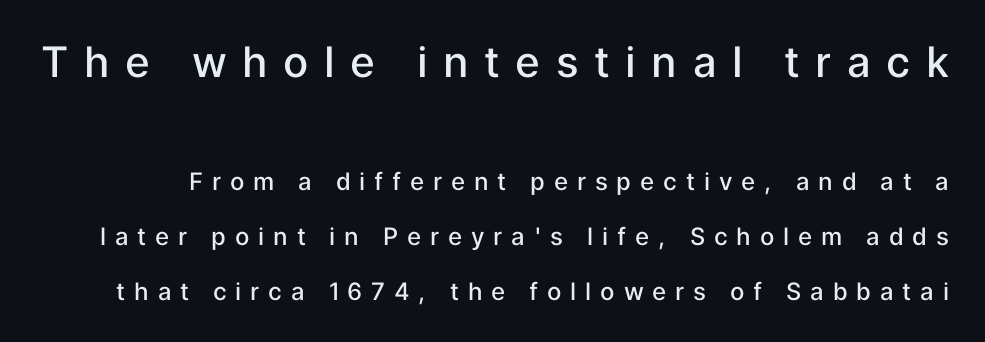
Characters follow at a spacing far wider than the type designer built in. Bigger letters appear in the top chunk; the bottom chunk is reduced. Typographically, this falls in the sans-serif category. Bare-footed words on every line.
